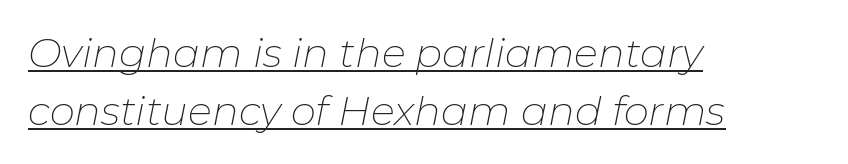
The image shows 40 px thin type, italic (leaning right); set left-aligned, normal line spacing (1.44x), normal letter spacing, underlined; low stroke contrast and a medium x-height.
